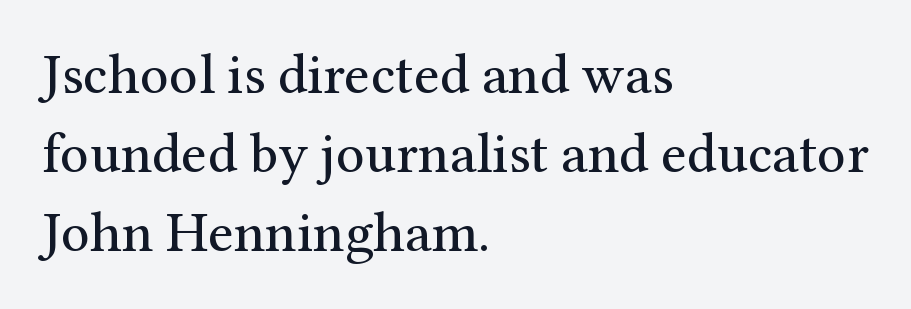
{"serif": "yes", "italic": "no", "bold": "no", "weight": "regular", "width": "normal", "stroke_contrast": "medium", "x_height": "medium", "monospaced": "no", "underline": "no", "align": "left", "line_spacing": "normal", "line_spacing_ratio": 1.39, "letter_spacing": "normal", "letter_spacing_em": 0.0, "glyph_px": 57}
